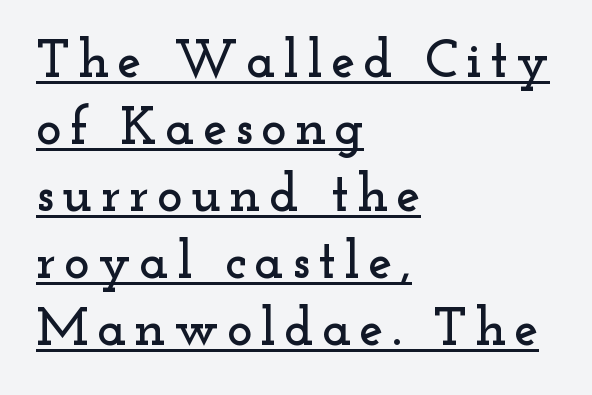
The image shows 54 px wide serif type, upright; set left-aligned, line spacing 1.24x, underlined; low stroke contrast and a small x-height.
